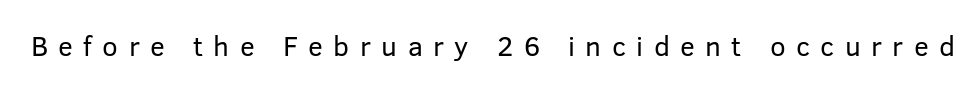
{"serif": "no", "italic": "no", "bold": "no", "weight": "regular", "width": "normal", "stroke_contrast": "low", "x_height": "medium", "monospaced": "no", "underline": "no", "letter_spacing": "wide", "letter_spacing_em": 0.37, "glyph_px": 28}
